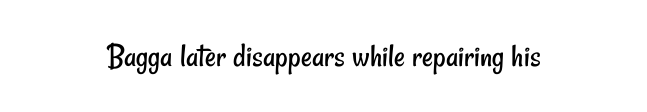
Q: Is the text bold? A: No.
Q: Is the typeface a serif or a sans-serif typeface? A: Sans-serif.
Q: Is the text underlined? A: No.
Q: Is the spacing between letters normal or unusually wide? A: Normal.
Q: Width (condensed, normal, or wide)? A: Condensed.
Q: Stroke contrast? A: Low.
Q: x-height? A: Small.
Q: Monospaced? A: No.
